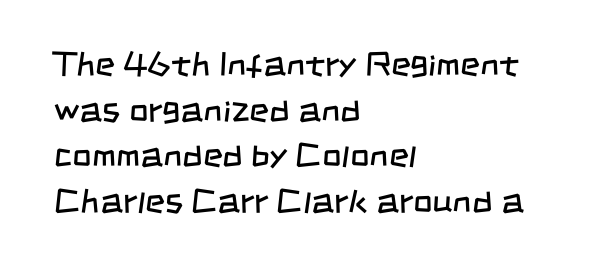
The image shows 34 px regular-weight, condensed sans-serif type; set left-aligned, normal line spacing (1.34x), normal letter spacing, not underlined; low stroke contrast and a large x-height.
